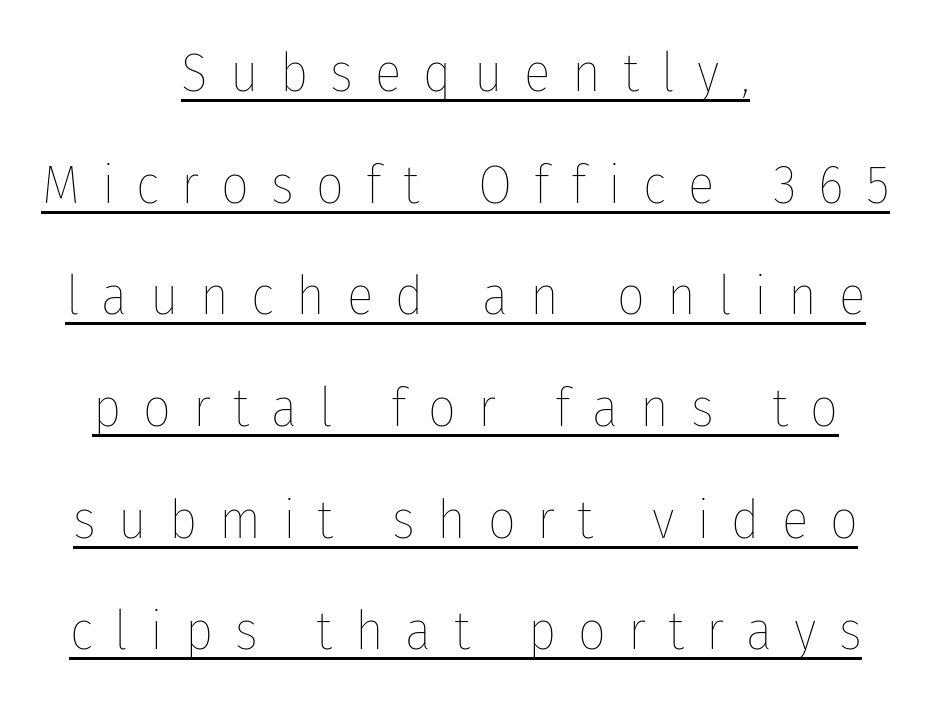
The image shows 55 px thin, condensed type, upright; set centered, loose line spacing (2.03x), unusually wide letter spacing (+0.4 em), underlined; low stroke contrast and a medium x-height.
